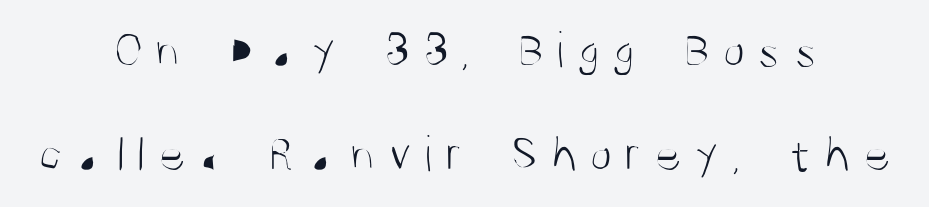
Unlike a traditional serif, this face leaves its strokes unadorned. Loose tracking; the words dissolve into strings of separated letters. Italic: no, the glyphs are upright roman. Stroke mass is kept to a normal reading level or below. Loosely led — the rows are spread out. Horizontally, the lines are justified to the midpoint only.
